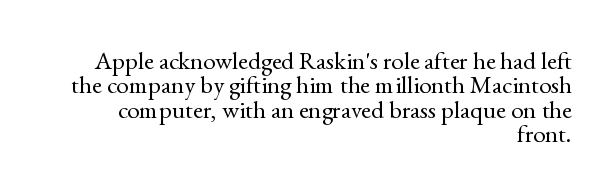
The image shows 25 px text type, upright; set right-aligned, tight line spacing (0.98x), normal letter spacing, not underlined.
